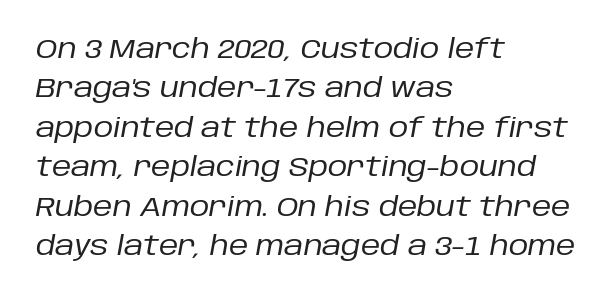
{"italic": "yes", "lean": "right", "slant_degrees": 10, "bold": "no", "underline": "no", "align": "left", "line_spacing": "normal", "line_spacing_ratio": 1.46, "letter_spacing": "normal", "letter_spacing_em": 0.0, "glyph_px": 27}
